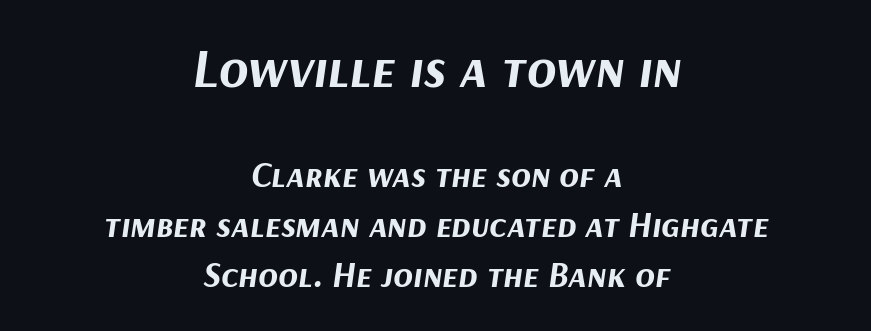
The image shows 54 px bold type, italic (leaning right); set centered, normal line spacing (1.39x), normal letter spacing, not underlined; the first (top) block is 1.5x larger; medium stroke contrast and a medium x-height.
